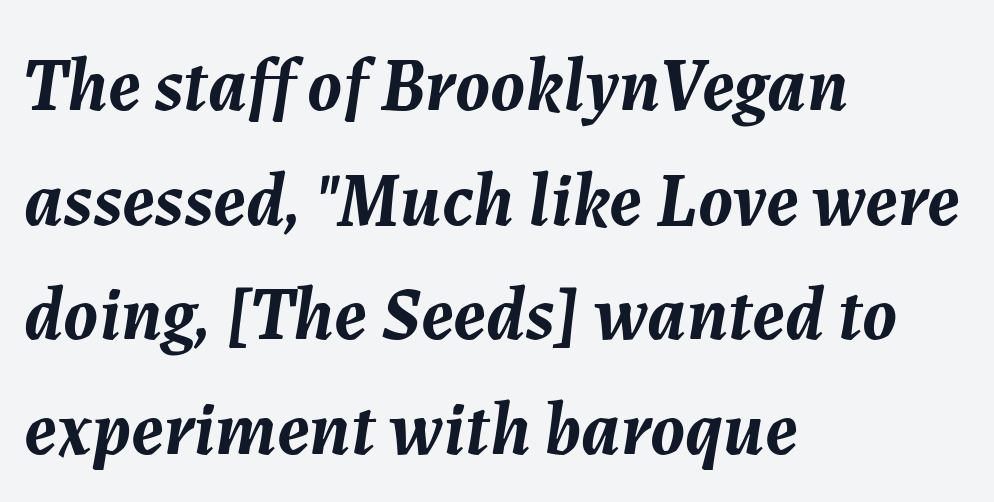
Q: Is the text bold? A: Yes.
Q: Is the text italic (slanted)? A: Yes, it leans right by about 7 degrees.
Q: Is the text underlined? A: No.
Q: How is the paragraph aligned? A: Left-aligned.
Q: Is the spacing between letters normal or unusually wide? A: Normal.
Q: Is the spacing between lines tight, normal or loose? A: Normal.
Q: Width (condensed, normal, or wide)? A: Normal.
Q: Stroke contrast? A: Medium.
Q: x-height? A: Medium.
Q: Monospaced? A: No.
